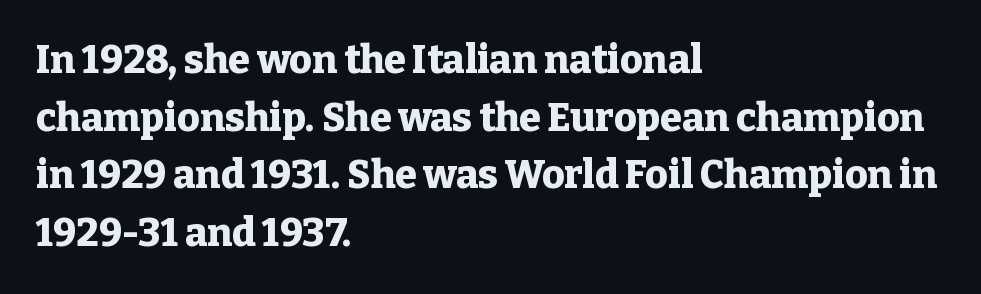
{"serif": "yes", "italic": "no", "bold": "yes", "weight": "heavy", "width": "normal", "stroke_contrast": "low", "x_height": "medium", "monospaced": "no", "underline": "no", "align": "left", "line_spacing": "normal", "line_spacing_ratio": 1.48, "letter_spacing": "normal", "letter_spacing_em": 0.0, "glyph_px": 39}
